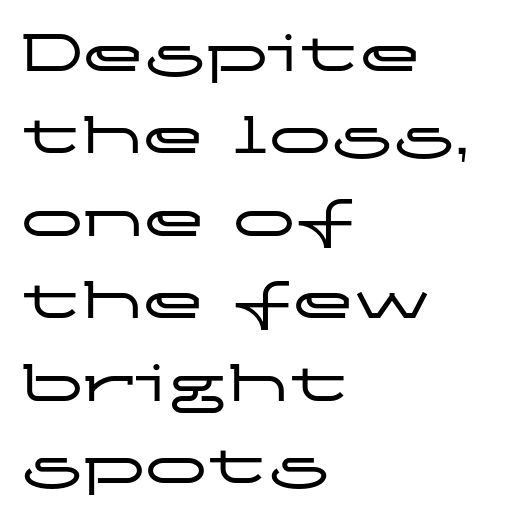
The compositor pushed each line to the left boundary. The strip under each line holds only bare page. What kind of face is this? One without serifs — a sans. Regular leading. Each letter keeps its own natural width here, so spacing adapts to shape.
